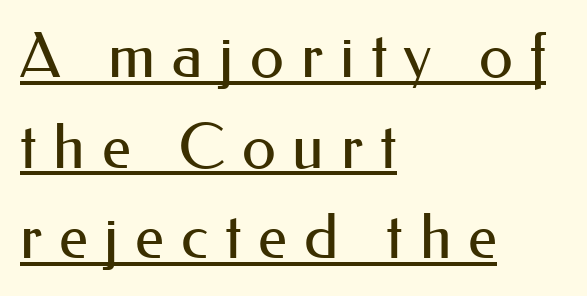
Each letter keeps its own natural width here, so spacing adapts to shape. Note: no serifs on the glyphs. Decoration check: the copy is underlined. Evenly set lines give the paragraph a standard silhouette. Ink coverage per letter is moderate at most.
